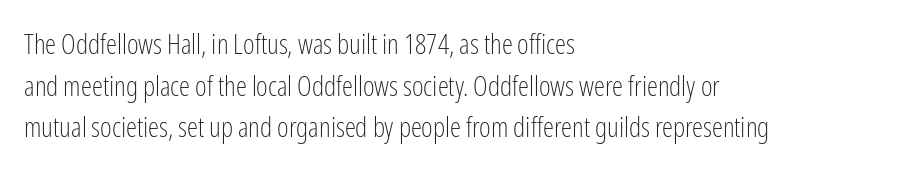
No extra tracking has been applied to these lines. Do the characters align in a grid? No, the font is proportional. The space beneath each line is pristine and unruled. Serif or sans? Sans — the stroke terminals are bare. Line spacing here is normal. Upright lettering throughout.
